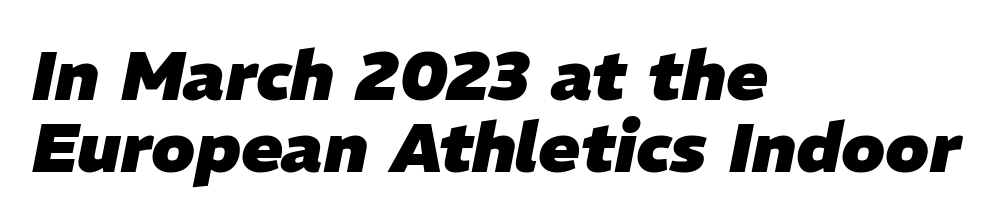
Q: Is the text bold? A: Yes.
Q: Is the text italic (slanted)? A: Yes, it leans right by about 11 degrees.
Q: Is the text underlined? A: No.
Q: How is the paragraph aligned? A: Left-aligned.
Q: Is the spacing between letters normal or unusually wide? A: Normal.
Q: Is the spacing between lines tight, normal or loose? A: Tight.
Q: Width (condensed, normal, or wide)? A: Normal.
Q: Stroke contrast? A: Low.
Q: x-height? A: Medium.
Q: Monospaced? A: No.
